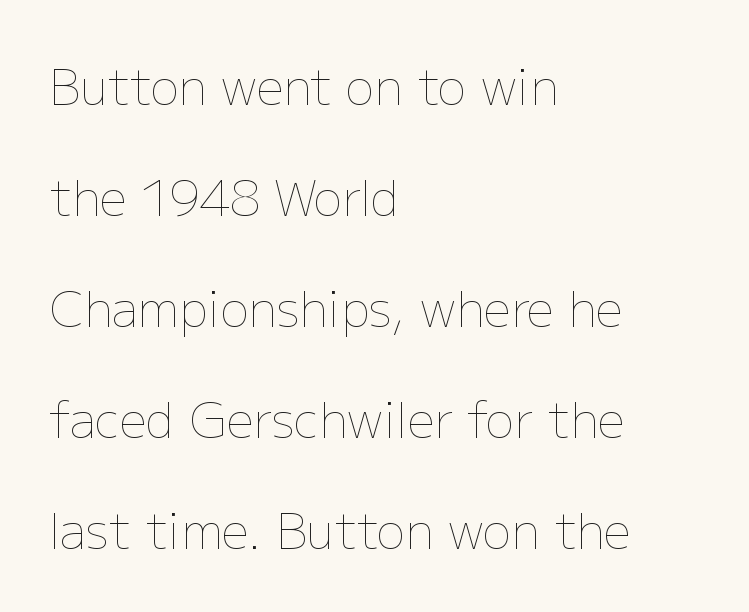
Q: Is the text bold? A: No.
Q: Is the text italic (slanted)? A: No, it is upright.
Q: Is the text underlined? A: No.
Q: How is the paragraph aligned? A: Left-aligned.
Q: Is the spacing between letters normal or unusually wide? A: Normal.
Q: Is the spacing between lines tight, normal or loose? A: Loose.
Q: Width (condensed, normal, or wide)? A: Normal.
Q: Stroke contrast? A: Low.
Q: x-height? A: Medium.
Q: Monospaced? A: No.
